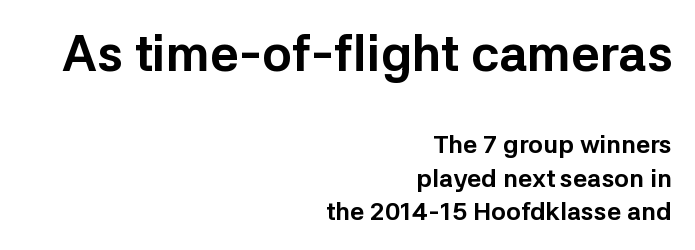
Chunky letters — that's bold for sure. Character widths vary here, with narrow letters taking less room than wide ones. Each new line begins a customary step beneath the previous one. Each letter's strokes conclude bluntly, with no projecting serifs. Standard letterfit; no display-style spreading of the glyphs.
